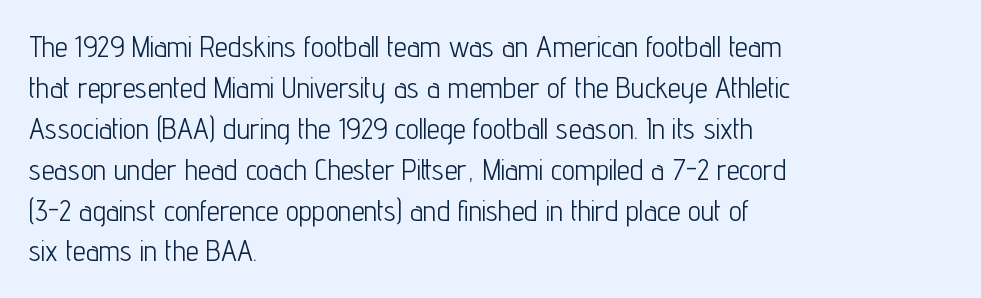
The image shows 29 px light, condensed sans-serif type, upright; set left-aligned, normal line spacing (1.41x), normal letter spacing, not underlined; low stroke contrast and a medium x-height.
